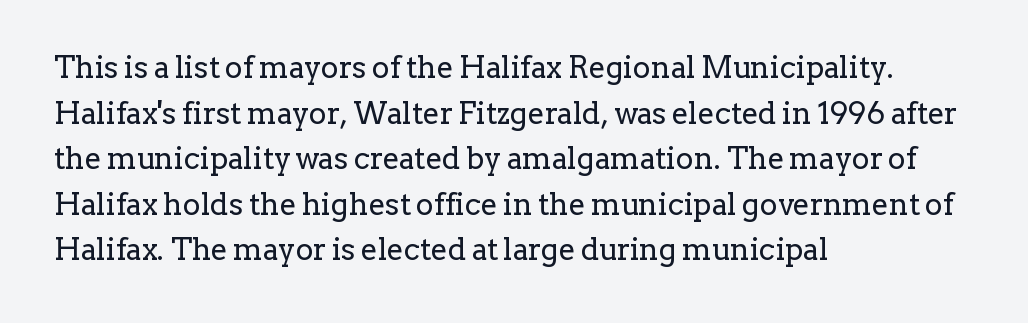
{"serif": "yes", "italic": "no", "bold": "no", "weight": "regular", "width": "normal", "stroke_contrast": "low", "x_height": "medium", "monospaced": "no", "underline": "no", "align": "left", "line_spacing": "normal", "line_spacing_ratio": 1.52, "letter_spacing": "normal", "letter_spacing_em": 0.0, "glyph_px": 30}
